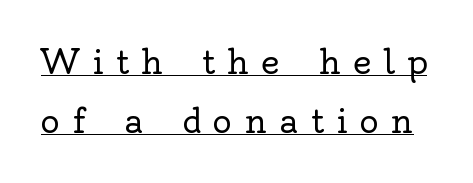
The image shows 33 px regular-weight serif type, upright; set line spacing 1.78x, unusually wide letter spacing (+0.37 em), underlined; a small x-height.
